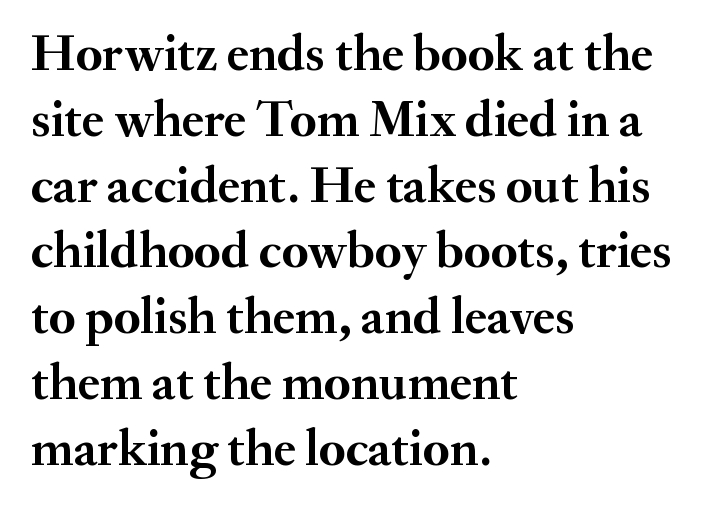
The image shows 51 px semibold serif type, upright; set left-aligned, normal line spacing (1.29x), normal letter spacing, not underlined; medium stroke contrast and a small x-height.
